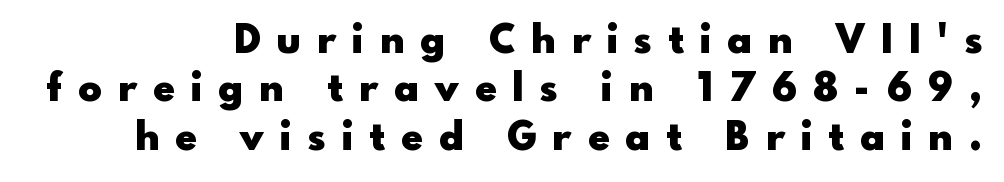
The image shows 39 px heavy sans-serif type, upright; set line spacing 1.24x, unusually wide letter spacing (+0.43 em), not underlined; a small x-height.
